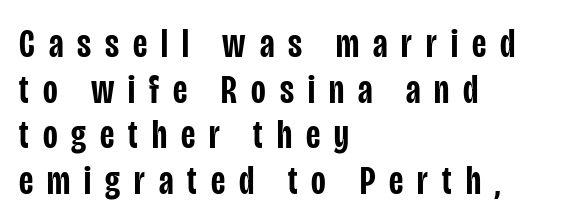
Here the designer chose a conventional face with non-uniform glyph widths. The gaps between neighbouring characters are conspicuously large. Does the lettering tilt? It doesn't — this is upright. Are there feet on the stems? There aren't — it's a sans. This is the in-between weight designers call semibold or demi.
